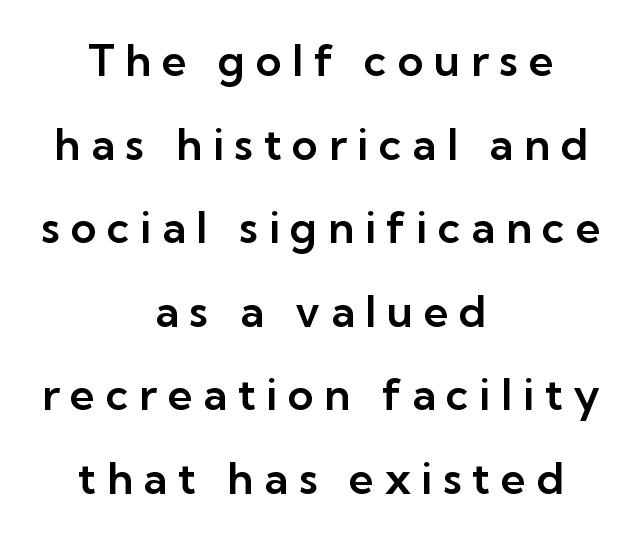
Q: Is the text italic (slanted)? A: No, it is upright.
Q: Is the typeface a serif or a sans-serif typeface? A: Sans-serif.
Q: Is the text underlined? A: No.
Q: How is the paragraph aligned? A: Centered.
Q: Is the spacing between letters normal or unusually wide? A: Unusually wide.
Q: Is the spacing between lines tight, normal or loose? A: Loose.
Q: Width (condensed, normal, or wide)? A: Normal.
Q: Stroke contrast? A: Low.
Q: x-height? A: Medium.
Q: Monospaced? A: No.
